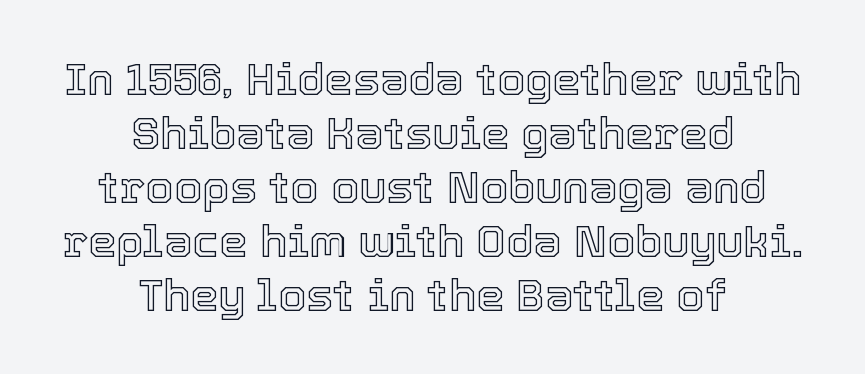
Tracking here is standard; glyphs follow each other at the usual distance. The foot of each line stays bare and open. Here the designer chose a conventional face with non-uniform glyph widths. Does the lettering tilt? It doesn't — this is upright. If you folded the block vertically in half, each line would mirror itself in length.
